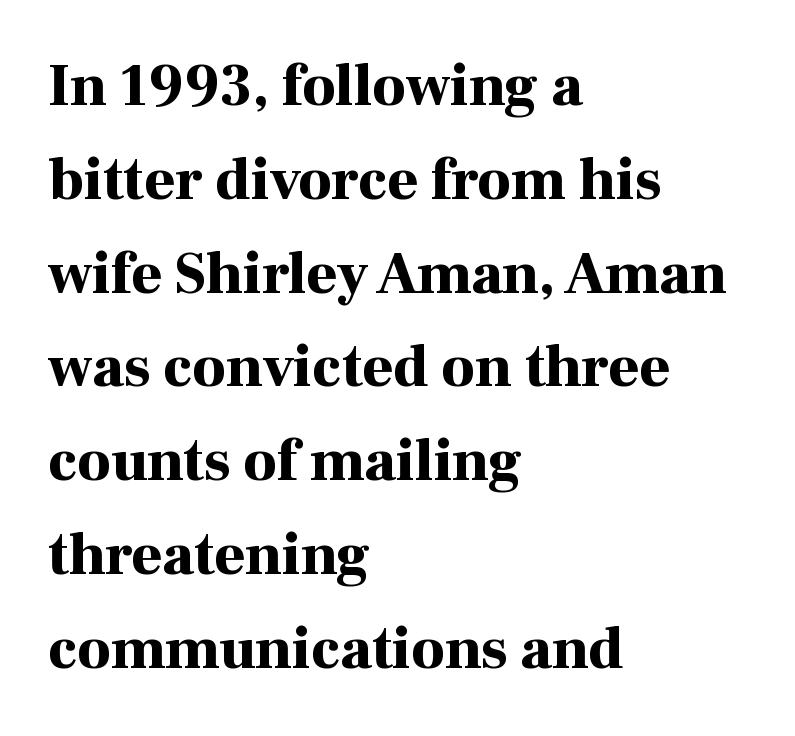
{"serif": "yes", "italic": "no", "bold": "yes", "weight": "bold", "width": "normal", "stroke_contrast": "high", "x_height": "medium", "monospaced": "no", "underline": "no", "align": "left", "line_spacing": "normal", "line_spacing_ratio": 1.59, "letter_spacing": "normal", "letter_spacing_em": 0.0, "glyph_px": 59}
